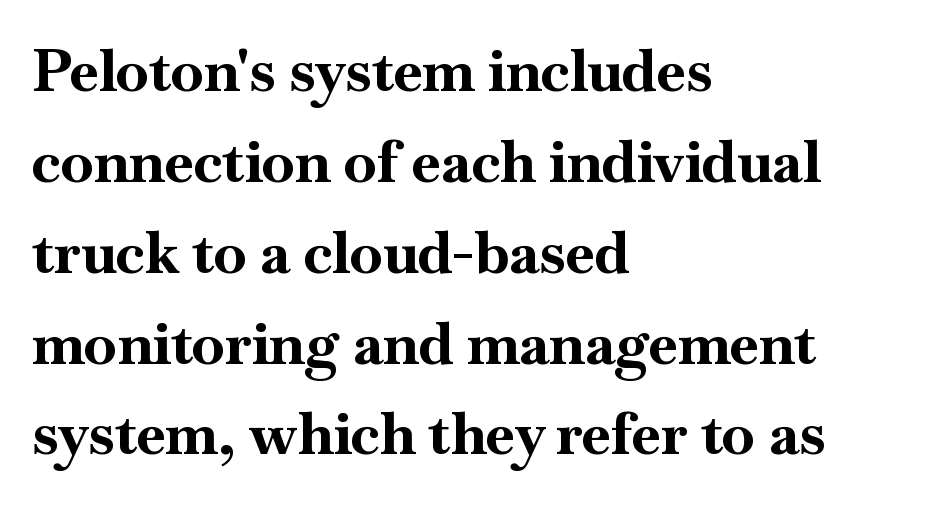
{"serif": "yes", "italic": "no", "bold": "yes", "weight": "bold", "width": "normal", "stroke_contrast": "high", "x_height": "small", "monospaced": "no", "underline": "no", "align": "left", "line_spacing": "normal", "line_spacing_ratio": 1.54, "letter_spacing": "normal", "letter_spacing_em": 0.0, "glyph_px": 59}
